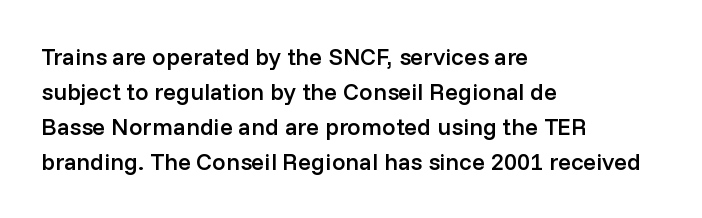
{"italic": "no", "bold": "semi", "underline": "no", "align": "left", "line_spacing": "normal", "line_spacing_ratio": 1.46, "letter_spacing": "normal", "letter_spacing_em": 0.0, "glyph_px": 24}
